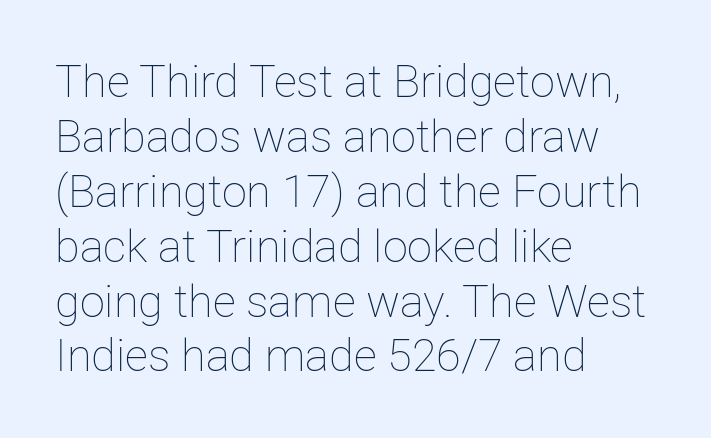
The face used here is rendered with its standard letterfit. Nope, not italic — everything's standing straight. Type without underlining. A quiet, ordinary-to-light weight characterises the typeface. Do the characters align in a grid? No, the font is proportional. The setting favours the left margin, as ordinary paragraphs usually do.
